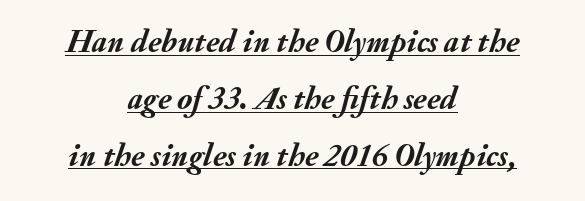
Q: Is the text bold? A: Yes.
Q: Is the text italic (slanted)? A: Yes, it leans right by about 20 degrees.
Q: Is the text underlined? A: Yes.
Q: How is the paragraph aligned? A: Centered.
Q: Is the spacing between letters normal or unusually wide? A: Normal.
Q: Width (condensed, normal, or wide)? A: Normal.
Q: Stroke contrast? A: Medium.
Q: x-height? A: Small.
Q: Monospaced? A: No.
